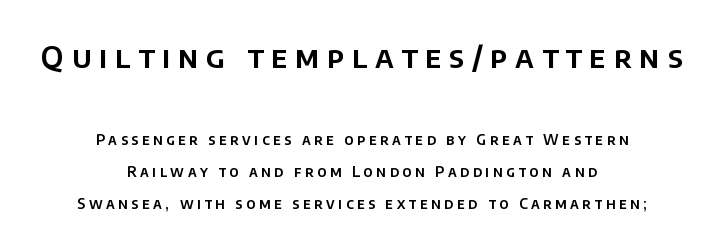
The passage is arranged like a title page — every line centered. Spacing between characters has been opened up far beyond the box default. These two chunks differ in scale, with the top chunk taking the larger measure. This is sans-serif lettering, the kind often seen on screens and signage.
